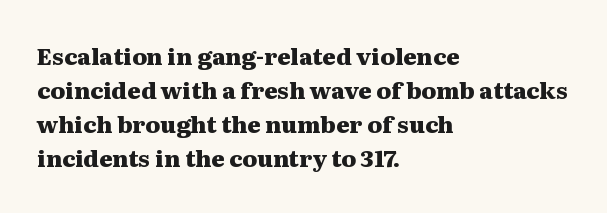
{"italic": "no", "bold": "yes", "underline": "no", "align": "left", "line_spacing": "normal", "line_spacing_ratio": 1.48, "letter_spacing": "normal", "letter_spacing_em": 0.0, "glyph_px": 23}
